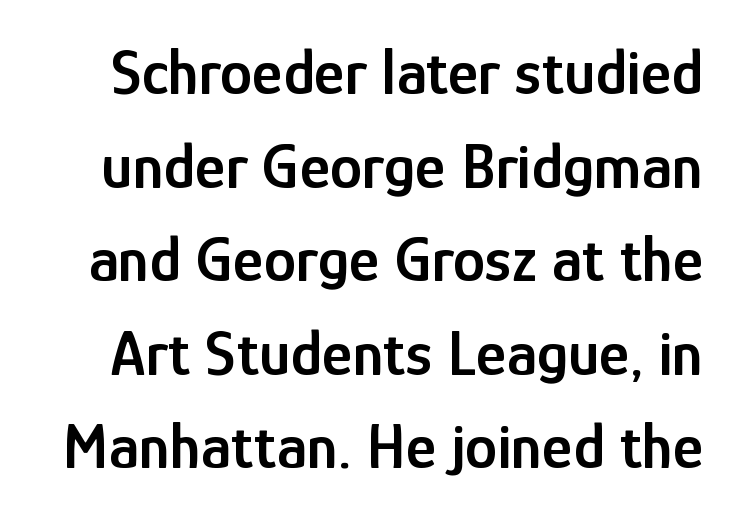
Q: Is the text bold? A: Semi-bold.
Q: Is the text italic (slanted)? A: No, it is upright.
Q: Is the typeface a serif or a sans-serif typeface? A: Sans-serif.
Q: Is the text underlined? A: No.
Q: Is the spacing between letters normal or unusually wide? A: Normal.
Q: Is the spacing between lines tight, normal or loose? A: Normal.
Q: Width (condensed, normal, or wide)? A: Condensed.
Q: Stroke contrast? A: Low.
Q: x-height? A: Medium.
Q: Monospaced? A: No.
